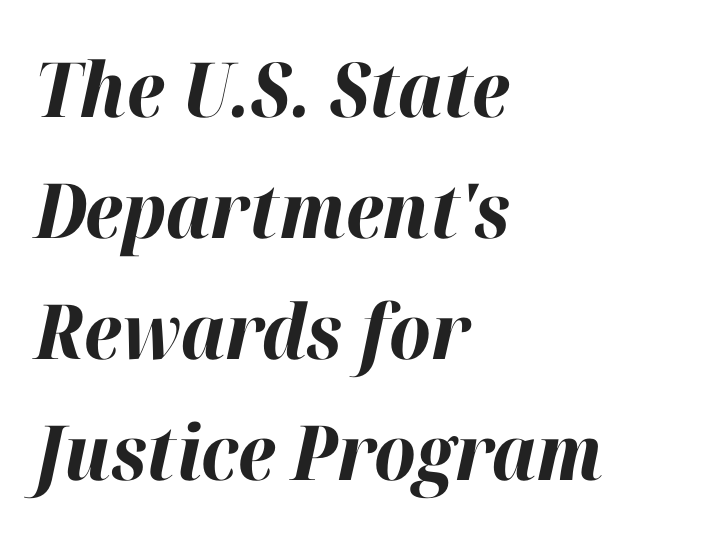
Looks like regular typesetting: each glyph gets only the width it needs. Look at the stroke-to-counter ratio: heavy, a bold. The lettering tilts uniformly, giving the passage an italic look. The tracking reads as untouched default to a designer's eye. The lines are quadded left.
